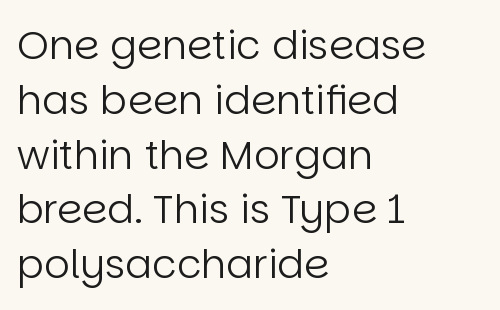
The glyphs in this specimen are sans serif. Clear beneath every line of the passage. Varying glyph widths throughout — classic text-font behaviour. Each new line begins a customary step beneath the previous one.
